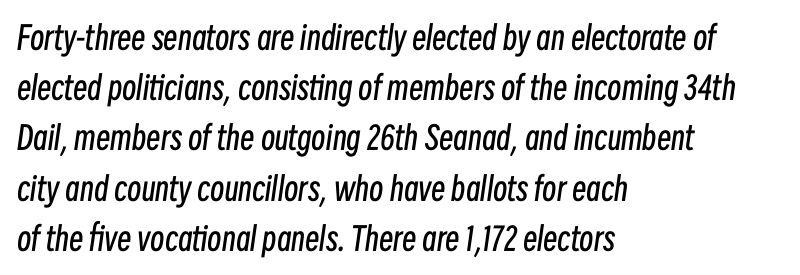
The image shows 32 px regular-weight, condensed type, italic (leaning right); set left-aligned, normal line spacing (1.57x), normal letter spacing, not underlined; low stroke contrast and a medium x-height.
